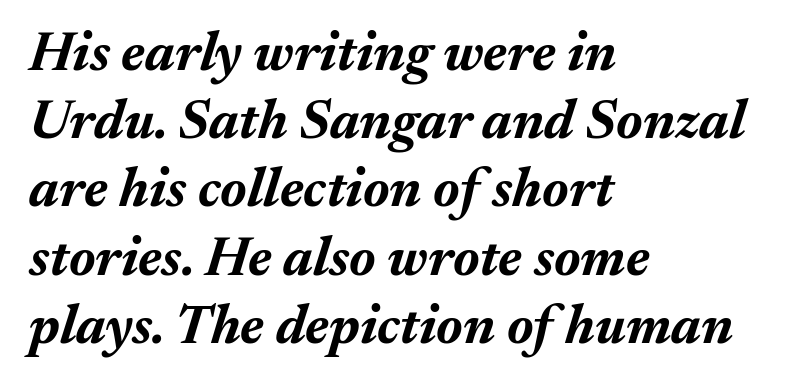
{"italic": "yes", "lean": "right", "slant_degrees": 17, "bold": "yes", "weight": "bold", "width": "normal", "stroke_contrast": "medium", "x_height": "medium", "monospaced": "no", "underline": "no", "align": "left", "line_spacing_ratio": 1.24, "letter_spacing": "normal", "letter_spacing_em": 0.0, "glyph_px": 55}
